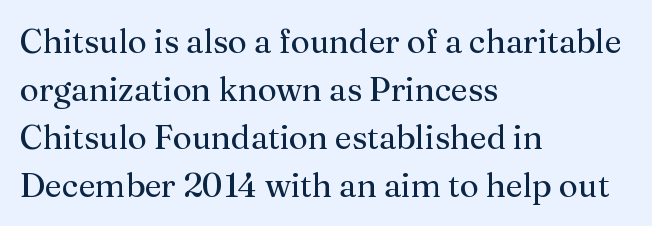
{"serif": "yes", "italic": "no", "bold": "no", "weight": "regular", "width": "normal", "stroke_contrast": "medium", "x_height": "medium", "monospaced": "no", "underline": "no", "align": "left", "line_spacing": "normal", "line_spacing_ratio": 1.45, "letter_spacing": "normal", "letter_spacing_em": 0.0, "glyph_px": 33}
